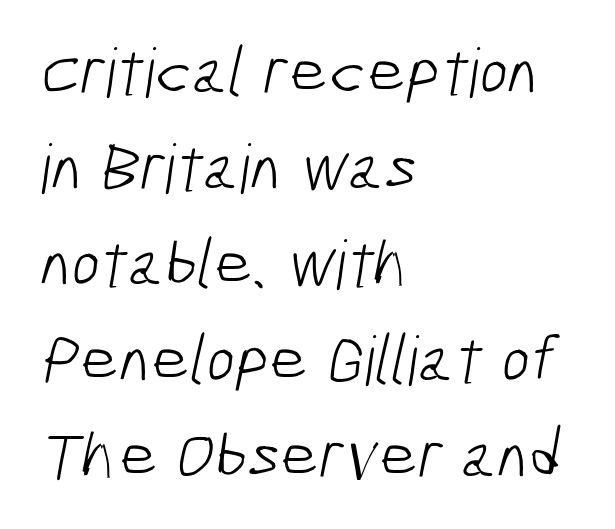
Q: Is the text bold? A: No.
Q: Is the typeface a serif or a sans-serif typeface? A: Sans-serif.
Q: Is the text underlined? A: No.
Q: How is the paragraph aligned? A: Left-aligned.
Q: Is the spacing between letters normal or unusually wide? A: Normal.
Q: Is the spacing between lines tight, normal or loose? A: Normal.
Q: Width (condensed, normal, or wide)? A: Condensed.
Q: Stroke contrast? A: Low.
Q: x-height? A: Medium.
Q: Monospaced? A: No.
